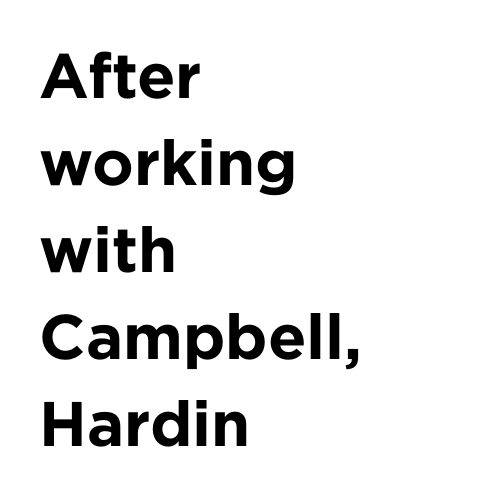
Q: Is the text bold? A: Yes.
Q: Is the text italic (slanted)? A: No, it is upright.
Q: Is the typeface a serif or a sans-serif typeface? A: Sans-serif.
Q: Is the text underlined? A: No.
Q: How is the paragraph aligned? A: Left-aligned.
Q: Is the spacing between letters normal or unusually wide? A: Normal.
Q: Is the spacing between lines tight, normal or loose? A: Normal.
Q: Width (condensed, normal, or wide)? A: Normal.
Q: Stroke contrast? A: Low.
Q: x-height? A: Medium.
Q: Monospaced? A: No.
